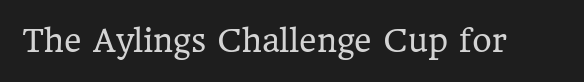
The image shows 30 px regular-weight serif type, upright; set normal letter spacing, not underlined; low stroke contrast and a medium x-height.
